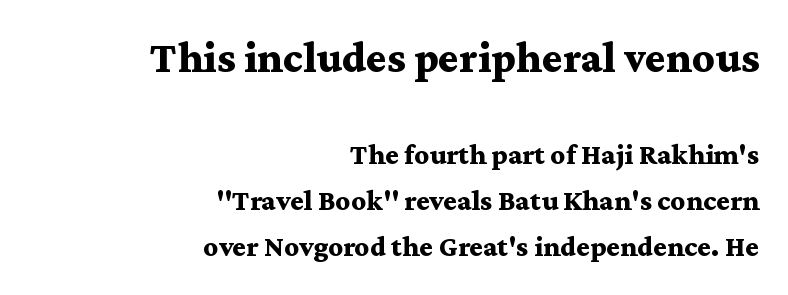
The tracking reads as untouched default to a designer's eye. Underline: absent. A typesetter would mark this as roman, not italic. Varying glyph widths throughout — classic text-font behaviour. As a designer I'd log this as weight 700, bold.
